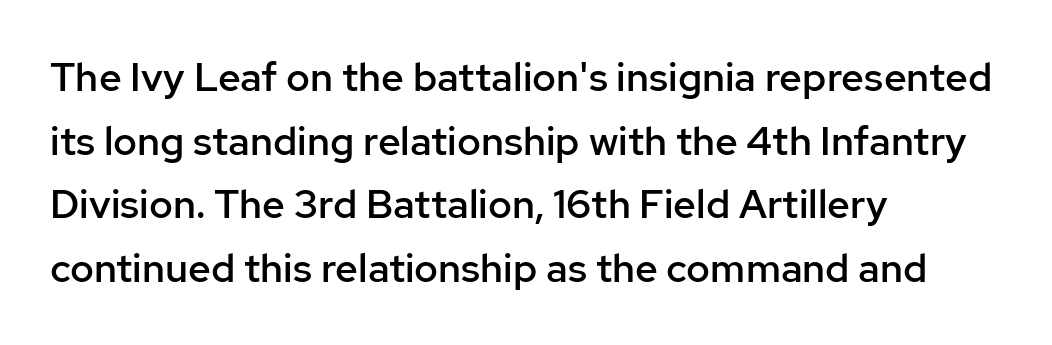
The image shows 40 px semibold sans-serif type, upright; set left-aligned, normal line spacing (1.59x), normal letter spacing, not underlined; low stroke contrast and a medium x-height.
